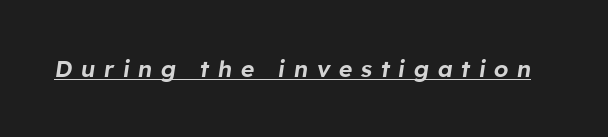
{"italic": "yes", "lean": "right", "slant_degrees": 8, "underline": "yes", "letter_spacing": "wide", "letter_spacing_em": 0.37, "glyph_px": 23}
